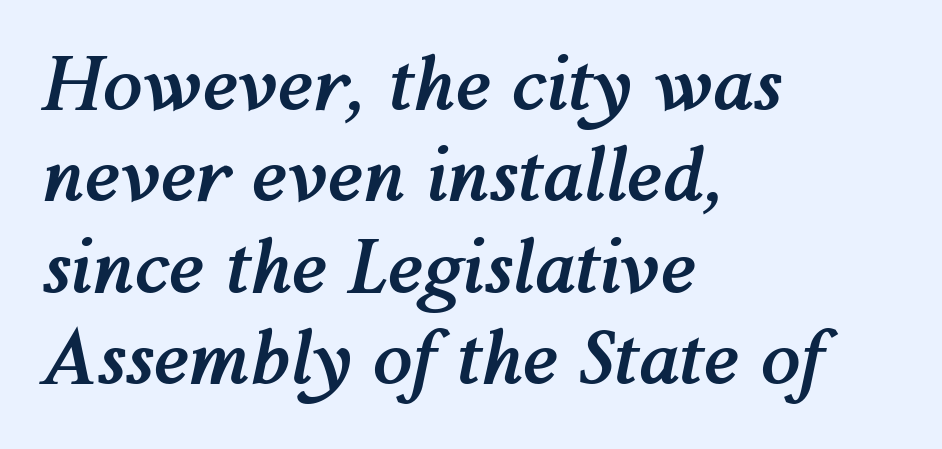
Q: Is the text bold? A: Yes.
Q: Is the text italic (slanted)? A: Yes, it leans right by about 12 degrees.
Q: Is the text underlined? A: No.
Q: How is the paragraph aligned? A: Left-aligned.
Q: Is the spacing between letters normal or unusually wide? A: Normal.
Q: Is the spacing between lines tight, normal or loose? A: Normal.
Q: Width (condensed, normal, or wide)? A: Normal.
Q: Stroke contrast? A: Medium.
Q: x-height? A: Medium.
Q: Monospaced? A: No.
